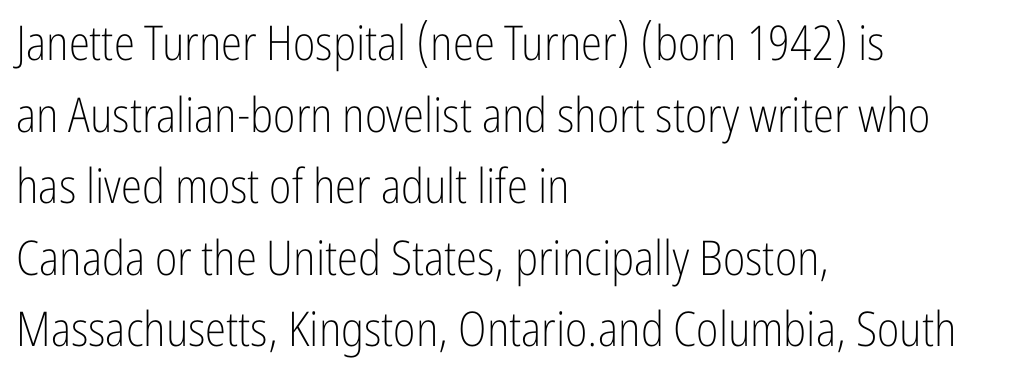
Q: Is the text bold? A: No.
Q: Is the text italic (slanted)? A: No, it is upright.
Q: Is the typeface a serif or a sans-serif typeface? A: Sans-serif.
Q: Is the text underlined? A: No.
Q: How is the paragraph aligned? A: Left-aligned.
Q: Is the spacing between letters normal or unusually wide? A: Normal.
Q: Is the spacing between lines tight, normal or loose? A: Normal.
Q: Width (condensed, normal, or wide)? A: Condensed.
Q: Stroke contrast? A: Low.
Q: x-height? A: Medium.
Q: Monospaced? A: No.
